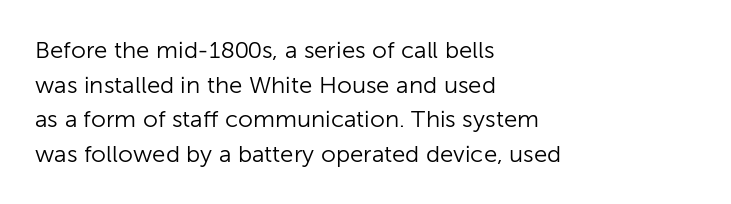
Q: Is the text bold? A: No.
Q: Is the text italic (slanted)? A: No, it is upright.
Q: Is the text underlined? A: No.
Q: How is the paragraph aligned? A: Left-aligned.
Q: Is the spacing between letters normal or unusually wide? A: Normal.
Q: Is the spacing between lines tight, normal or loose? A: Normal.
